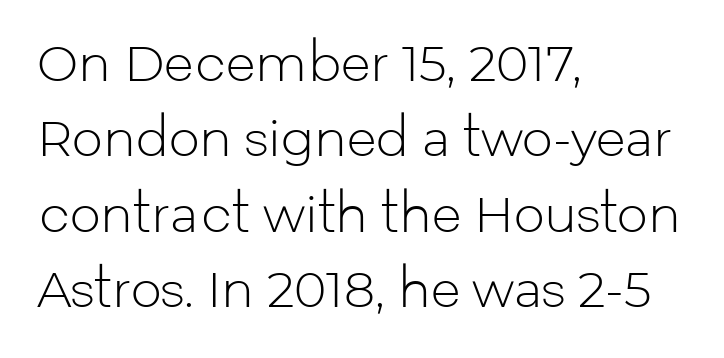
The axis of the letterforms is exactly vertical. Stem width sits at or under what a default text font uses. Normally led — the rows are evenly, conventionally spaced. These lines are composed in type without serifs. Nobody touched the tracking dial on this one.
